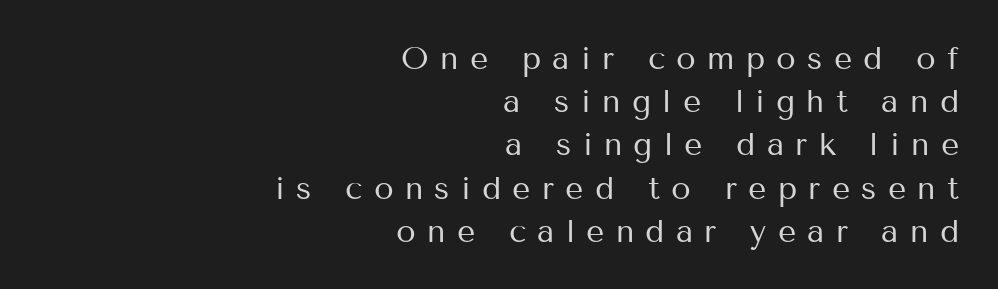
{"serif": "no", "italic": "no", "bold": "no", "weight": "regular", "width": "normal", "stroke_contrast": "medium", "x_height": "medium", "monospaced": "no", "underline": "no", "align": "right", "line_spacing": "normal", "line_spacing_ratio": 1.35, "letter_spacing": "wide", "letter_spacing_em": 0.35, "glyph_px": 32}
